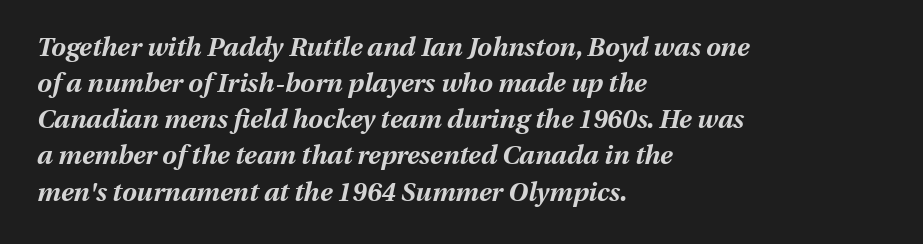
The image shows 26 px bold type, italic (leaning right); set left-aligned, normal line spacing (1.39x), normal letter spacing, not underlined.
